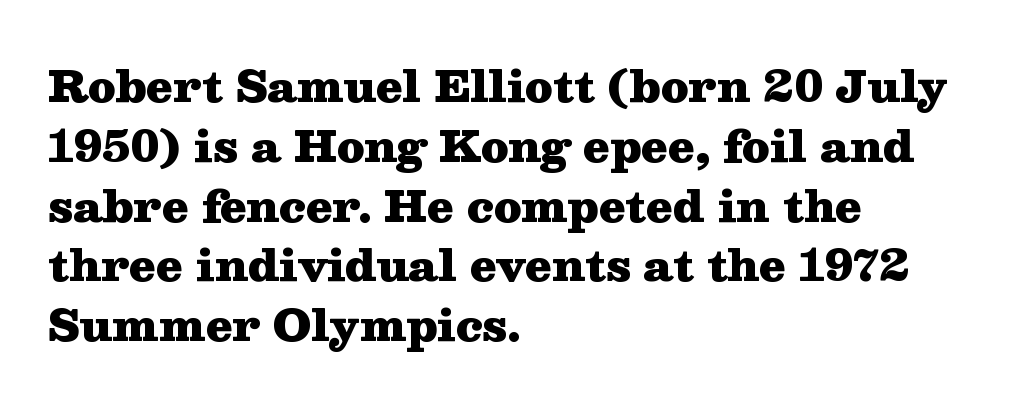
Q: Is the text bold? A: Yes.
Q: Is the text italic (slanted)? A: No, it is upright.
Q: Is the typeface a serif or a sans-serif typeface? A: Serif.
Q: Is the text underlined? A: No.
Q: How is the paragraph aligned? A: Left-aligned.
Q: Is the spacing between letters normal or unusually wide? A: Normal.
Q: Is the spacing between lines tight, normal or loose? A: Normal.
Q: Width (condensed, normal, or wide)? A: Wide.
Q: Stroke contrast? A: Medium.
Q: x-height? A: Medium.
Q: Monospaced? A: No.
